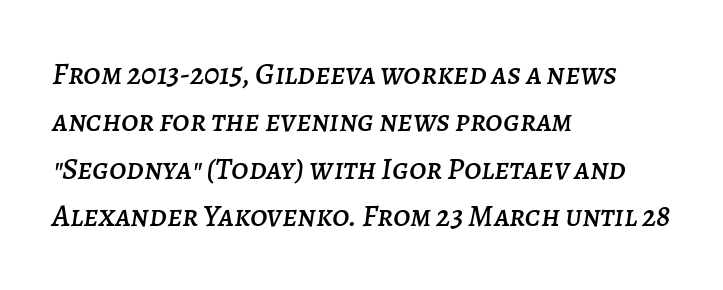
{"italic": "yes", "lean": "right", "slant_degrees": 7, "width": "normal", "stroke_contrast": "low", "x_height": "large", "monospaced": "no", "underline": "no", "align": "left", "line_spacing": "normal", "line_spacing_ratio": 1.53, "letter_spacing": "normal", "letter_spacing_em": 0.0, "glyph_px": 31}
